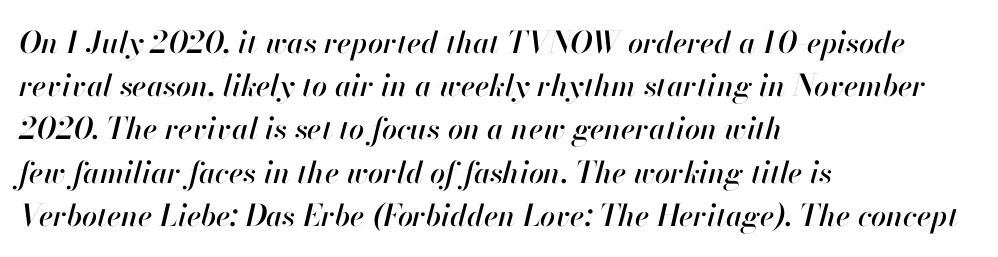
Yep, that's italic — everything's leaning. This block has exactly the height ordinary leading produces. You could not count columns in this text — the font is proportionally spaced. Visually the block forms a straight wall on the left and a jagged coastline on the right. No word sits above an underline.
